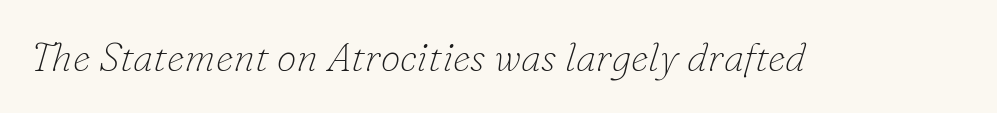
Q: Is the text bold? A: No.
Q: Is the text italic (slanted)? A: Yes, it leans right by about 16 degrees.
Q: Is the typeface a serif or a sans-serif typeface? A: Serif.
Q: Is the text underlined? A: No.
Q: Is the spacing between letters normal or unusually wide? A: Normal.
Q: Width (condensed, normal, or wide)? A: Normal.
Q: Stroke contrast? A: Low.
Q: x-height? A: Small.
Q: Monospaced? A: No.
